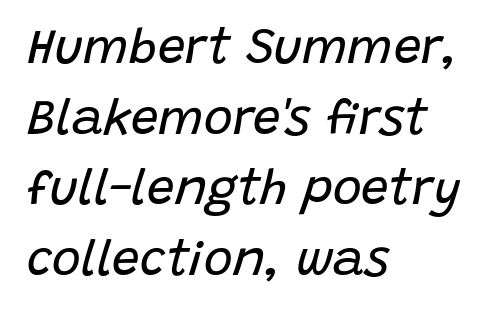
The image shows 49 px regular-weight type, italic (leaning right); set left-aligned, normal line spacing (1.44x), normal letter spacing, not underlined; low stroke contrast and a large x-height.
